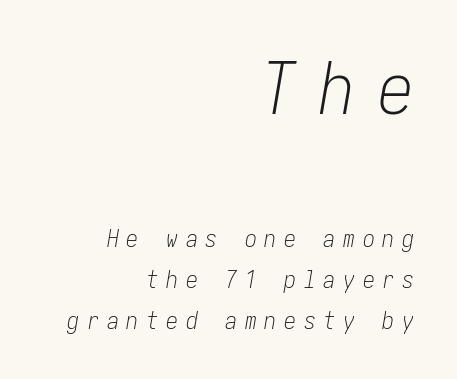
The image shows 72 px light, condensed type, italic (leaning right); set right-aligned, normal line spacing (1.7x), unusually wide letter spacing (+0.32 em), not underlined; the first (top) block is 3.0x larger; low stroke contrast and a medium x-height.
